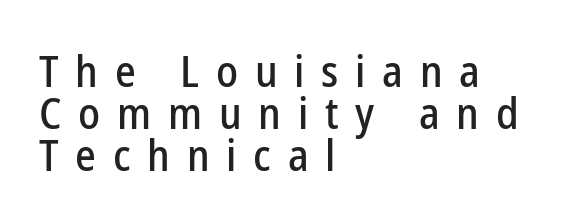
Descenders hang freely into open space. The horizontal fit of the characters is loose and conspicuously gappy. The face used here is proportionally spaced, like ordinary book or web type. To sum up the face: it is a sans, with no serifs. Typeset ragged right — the left edge is the straight one. The passage shown stacks its lines with hardly any gap.
